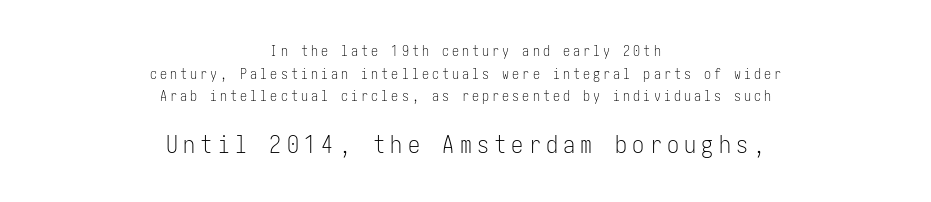
{"italic": "no", "bold": "no", "underline": "no", "align": "center", "line_spacing": "normal", "line_spacing_ratio": 1.61, "letter_spacing": "wide", "letter_spacing_em": 0.22, "larger_block": "second", "size_ratio": 1.71, "glyph_px": 24}
